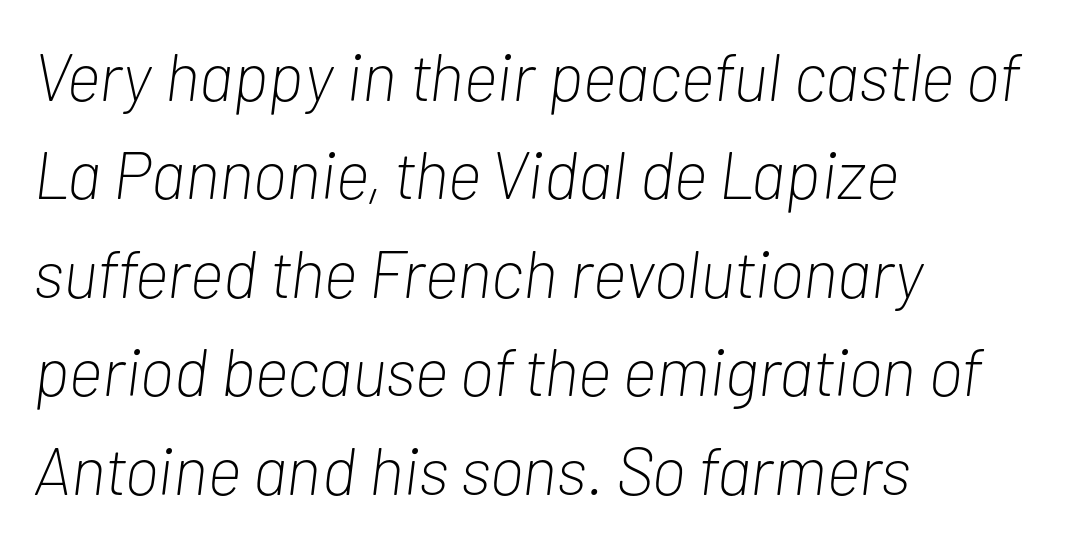
The image shows 67 px light, condensed type, italic (leaning right); set left-aligned, normal line spacing (1.47x), normal letter spacing, not underlined; low stroke contrast and a medium x-height.
